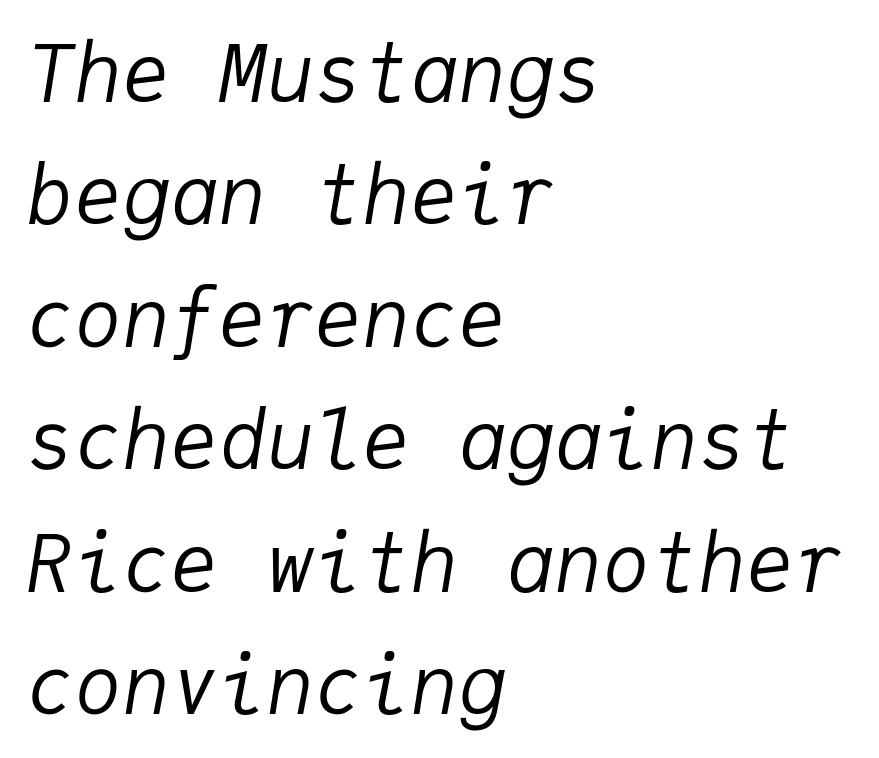
{"italic": "yes", "lean": "right", "slant_degrees": 9, "bold": "no", "weight": "regular", "width": "normal", "stroke_contrast": "low", "x_height": "medium", "monospaced": "yes", "underline": "no", "align": "left", "line_spacing": "normal", "line_spacing_ratio": 1.53, "letter_spacing": "normal", "letter_spacing_em": 0.0, "glyph_px": 80}
